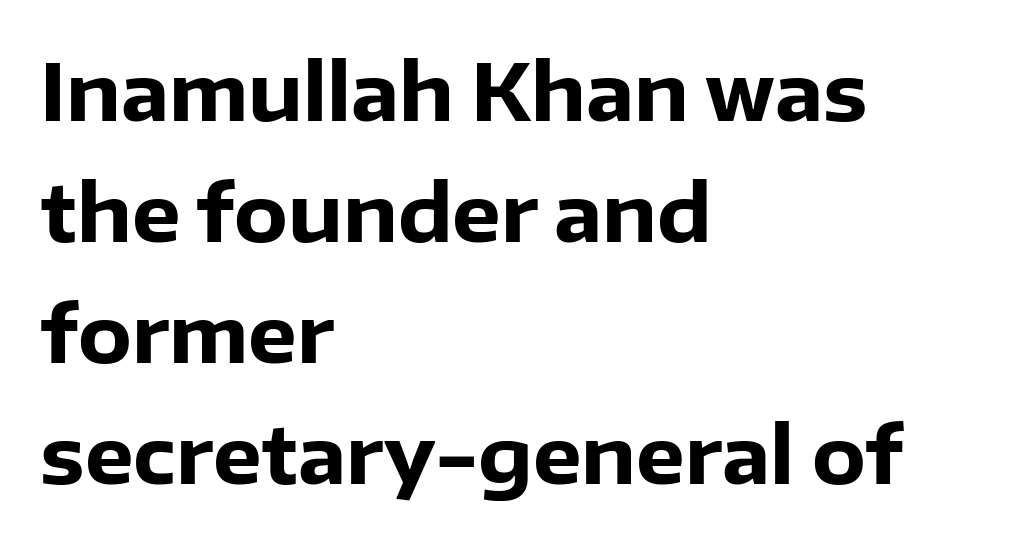
Words appear dense and cohesive because spacing is normal. The space beneath each line is pristine and unruled. How would I describe the line gaps? Plain and ordinary. Note the varied advance widths — an 'i' is clearly narrower than an 'm'. Plenty of ink on the page — the face is bold. Font category for this specimen: sans-serif.
